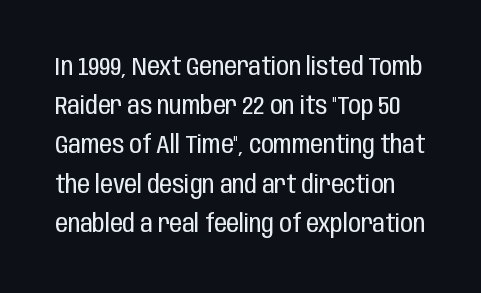
{"italic": "no", "bold": "no", "underline": "no", "line_spacing": "normal", "line_spacing_ratio": 1.57, "letter_spacing": "normal", "letter_spacing_em": 0.0, "glyph_px": 25}
